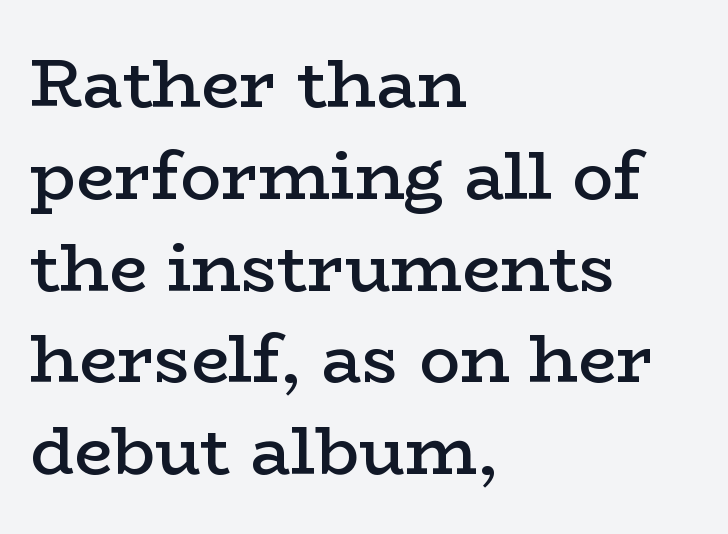
Italic: no, the glyphs are upright roman. A normal amount of white space separates one row of letters from the next. Each letter's strokes conclude with small projecting serifs. This is moderately heavy type, rendered in semibold. Is the letter spacing exaggerated? No — it looks like the ordinary default. Here the designer chose a conventional face with non-uniform glyph widths.
